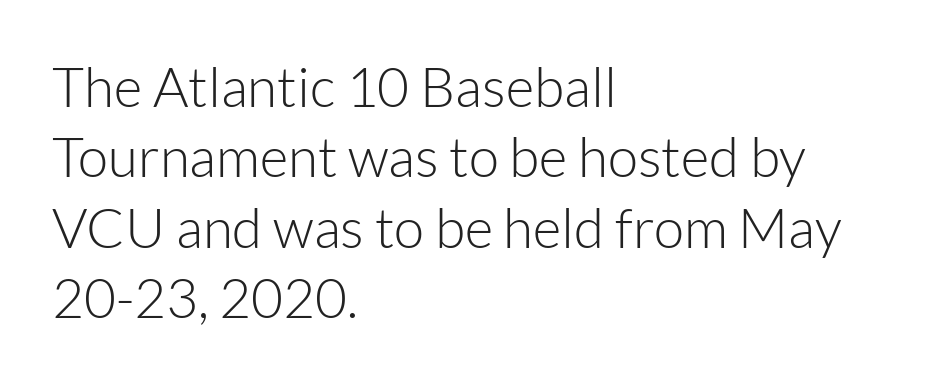
Q: Is the text bold? A: No.
Q: Is the text italic (slanted)? A: No, it is upright.
Q: Is the typeface a serif or a sans-serif typeface? A: Sans-serif.
Q: Is the text underlined? A: No.
Q: How is the paragraph aligned? A: Left-aligned.
Q: Is the spacing between letters normal or unusually wide? A: Normal.
Q: Is the spacing between lines tight, normal or loose? A: Normal.
Q: Width (condensed, normal, or wide)? A: Normal.
Q: Stroke contrast? A: Low.
Q: x-height? A: Medium.
Q: Monospaced? A: No.
